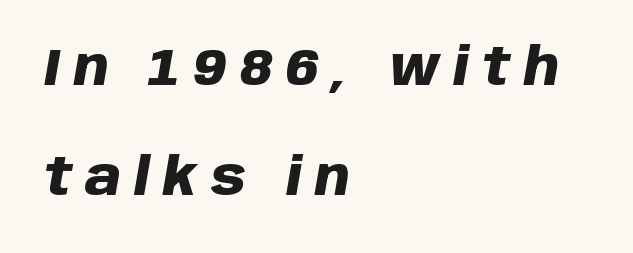
{"italic": "yes", "lean": "right", "slant_degrees": 10, "bold": "yes", "weight": "heavy", "width": "normal", "stroke_contrast": "low", "x_height": "large", "monospaced": "no", "underline": "no", "align": "left", "line_spacing": "loose", "line_spacing_ratio": 2.16, "letter_spacing": "wide", "letter_spacing_em": 0.26, "glyph_px": 51}
